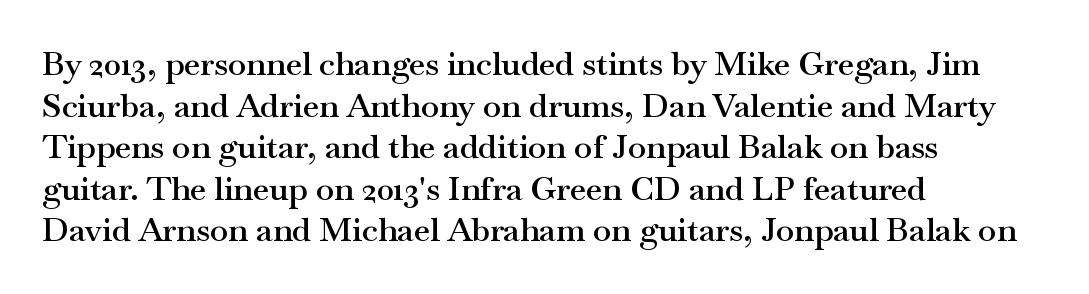
Q: Is the text bold? A: Semi-bold.
Q: Is the text italic (slanted)? A: No, it is upright.
Q: Is the typeface a serif or a sans-serif typeface? A: Serif.
Q: Is the text underlined? A: No.
Q: How is the paragraph aligned? A: Left-aligned.
Q: Is the spacing between letters normal or unusually wide? A: Normal.
Q: Is the spacing between lines tight, normal or loose? A: Normal.
Q: Width (condensed, normal, or wide)? A: Wide.
Q: Stroke contrast? A: Medium.
Q: x-height? A: Small.
Q: Monospaced? A: No.
